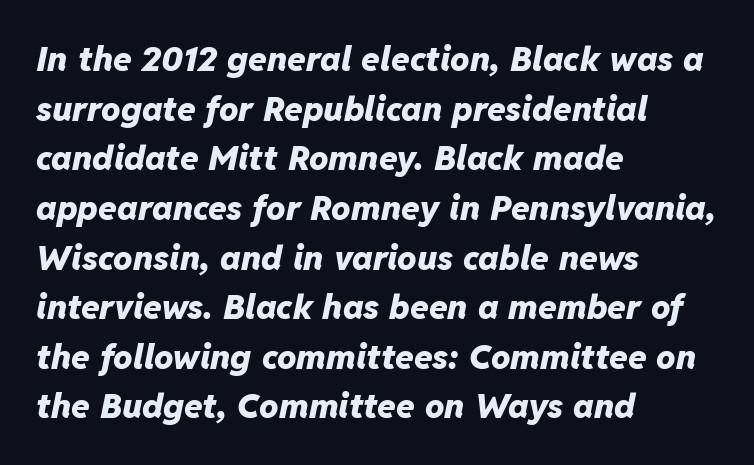
Q: Is the text bold? A: Yes.
Q: Is the text italic (slanted)? A: Yes, it leans right by about 11 degrees.
Q: Is the text underlined? A: No.
Q: How is the paragraph aligned? A: Left-aligned.
Q: Is the spacing between letters normal or unusually wide? A: Normal.
Q: Is the spacing between lines tight, normal or loose? A: Normal.
Q: Width (condensed, normal, or wide)? A: Normal.
Q: Stroke contrast? A: Low.
Q: x-height? A: Medium.
Q: Monospaced? A: No.
